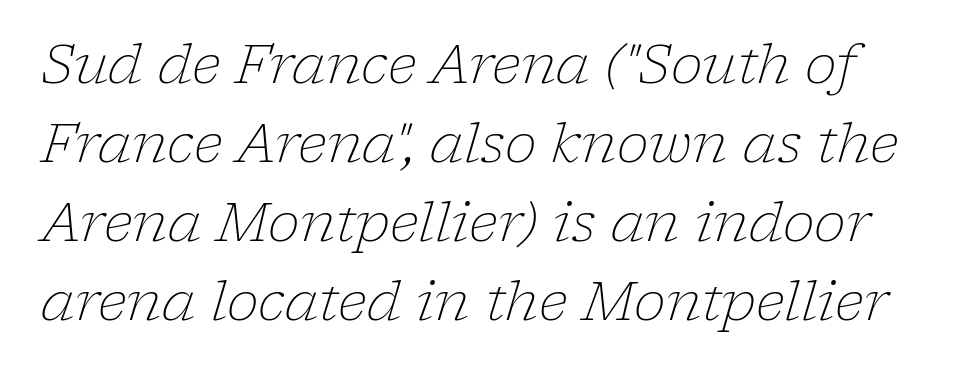
Italic: yes, the glyphs are oblique. There is no visible air inserted between adjacent glyphs. The passage shown is typed in a proportional face where columns would drift. These lines sit exactly where default settings would place them. Unmarked baselines from the first word to the last. Stems and bowls with no extra thickness — not bold.
